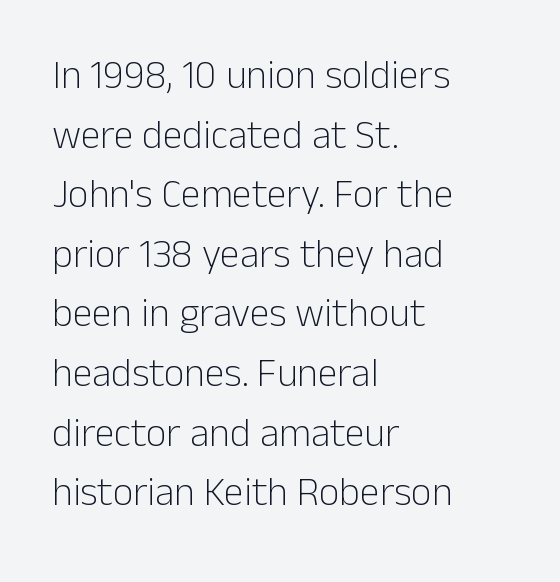
The image shows 40 px light sans-serif type, upright; set left-aligned, normal line spacing (1.49x), normal letter spacing, not underlined; low stroke contrast and a medium x-height.
